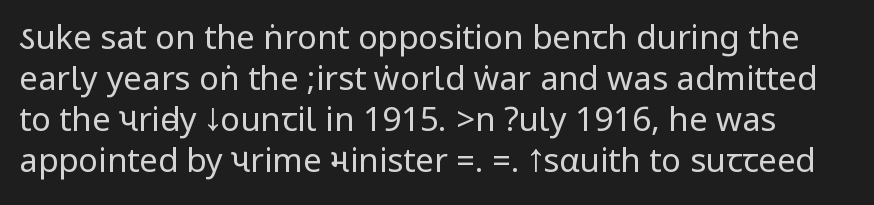
{"serif": "no", "italic": "no", "bold": "no", "weight": "regular", "width": "condensed", "stroke_contrast": "low", "underline": "no", "line_spacing_ratio": 1.24, "letter_spacing": "normal", "letter_spacing_em": 0.0, "glyph_px": 33}
